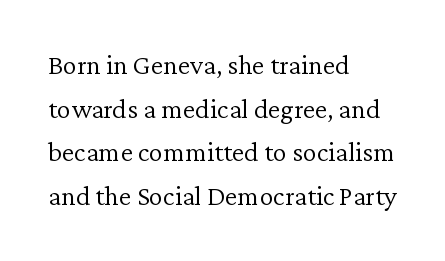
The vertical gap from one line to the next is medium. The weight would be labelled regular, book, light, or lighter still. In CSS terms this would be text-align: left. I'd call this a serif setting — the letters wear small feet. The typography opts for an upright posture over an oblique one.
